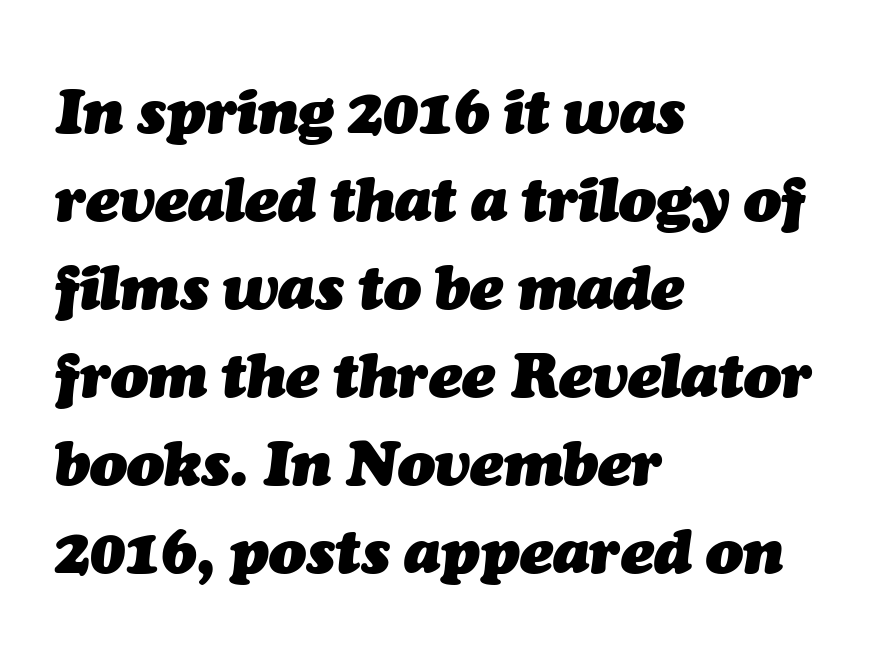
{"italic": "yes", "lean": "right", "slant_degrees": 7, "bold": "yes", "weight": "heavy", "width": "normal", "stroke_contrast": "medium", "x_height": "medium", "monospaced": "no", "underline": "no", "align": "left", "line_spacing": "normal", "line_spacing_ratio": 1.42, "letter_spacing": "normal", "letter_spacing_em": 0.0, "glyph_px": 62}
